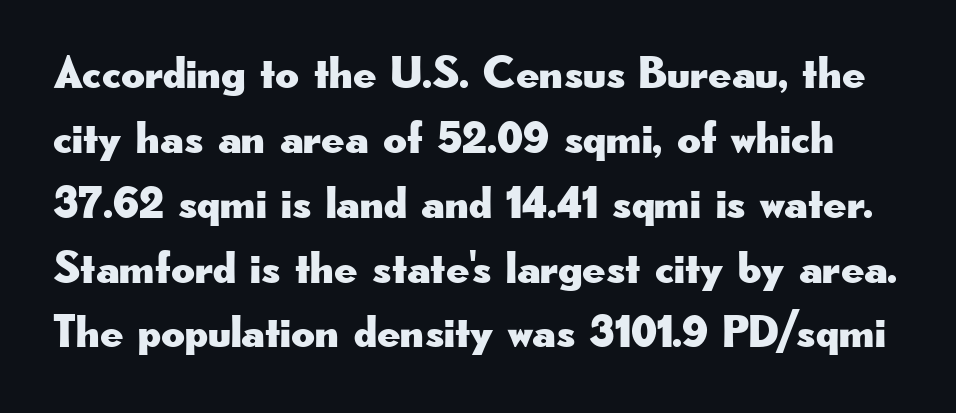
The image shows 46 px wide sans-serif type, upright; set normal line spacing (1.41x), normal letter spacing, not underlined; low stroke contrast and a small x-height.
